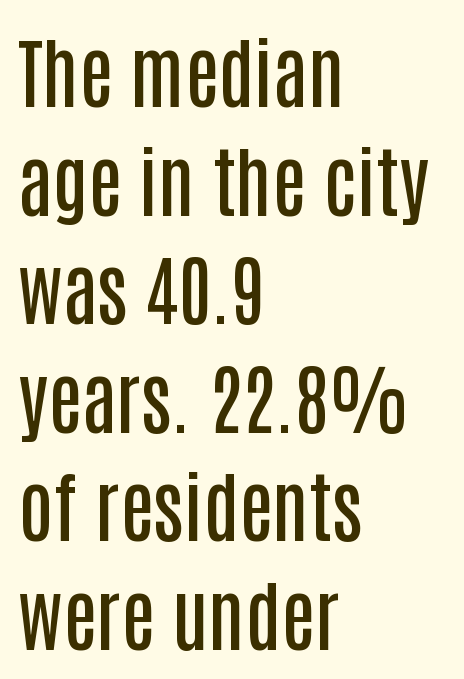
{"serif": "no", "italic": "no", "bold": "semi", "weight": "semibold", "width": "condensed", "stroke_contrast": "low", "x_height": "large", "monospaced": "no", "underline": "no", "align": "left", "line_spacing": "normal", "line_spacing_ratio": 1.41, "letter_spacing": "normal", "letter_spacing_em": 0.0, "glyph_px": 77}
